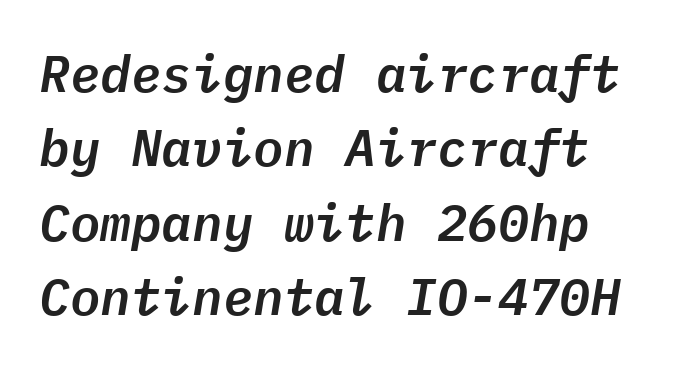
The rows are spaced the way most documents space them. There's an unmistakable incline to the writing here. Check the space under the baseline: it is left empty. This sample uses plain, unmodified letter spacing.
